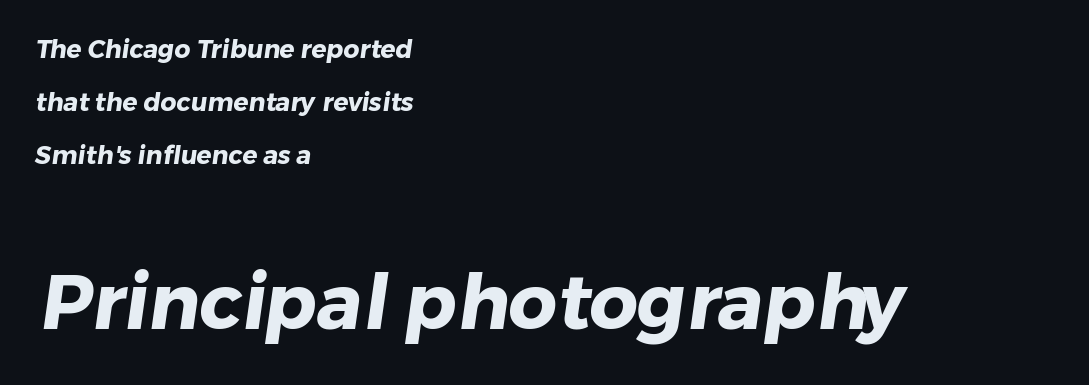
The image shows 76 px heavy sans-serif type; set left-aligned, loose line spacing (2.13x), normal letter spacing, not underlined; the second (bottom) block is 3.04x larger; low stroke contrast and a medium x-height.
